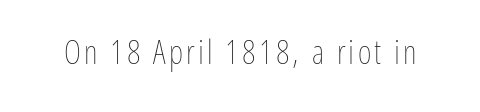
Spacing verdict: proportional, widths tailored to each character. The strokes carry an ordinary text weight at most. This is the regular roman posture of the typeface. Has an underline been added? It has not.
